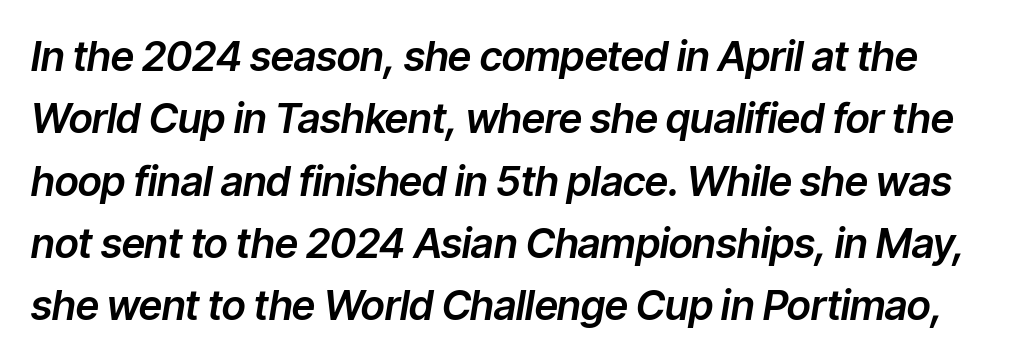
The image shows 41 px text type, italic (leaning right); set normal line spacing (1.52x), normal letter spacing, not underlined; low stroke contrast and a medium x-height.
